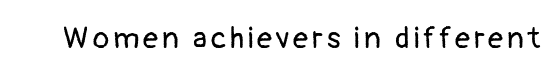
The image shows 30 px regular-weight sans-serif type, upright; set not underlined; low stroke contrast and a medium x-height.
